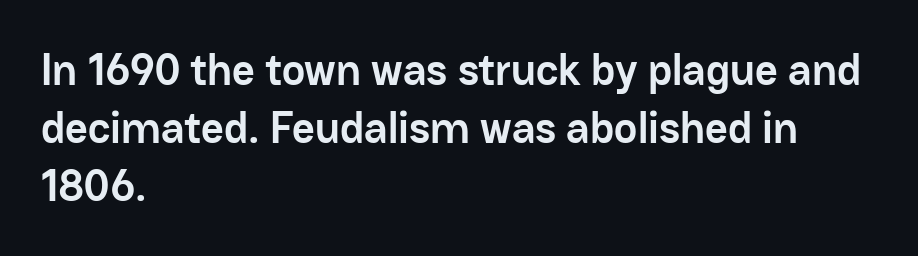
Visually the block forms a straight wall on the left and a jagged coastline on the right. The rows are spaced the way most documents space them. Every character sits straight up, as roman type does. The typesetting leans heavy: a genuine bold.
